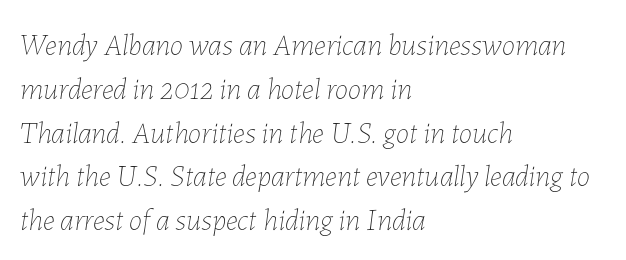
{"italic": "yes", "lean": "right", "slant_degrees": 7, "bold": "no", "weight": "thin", "width": "normal", "stroke_contrast": "low", "x_height": "medium", "monospaced": "no", "underline": "no", "align": "left", "line_spacing": "normal", "line_spacing_ratio": 1.46, "letter_spacing": "normal", "letter_spacing_em": 0.0, "glyph_px": 30}
